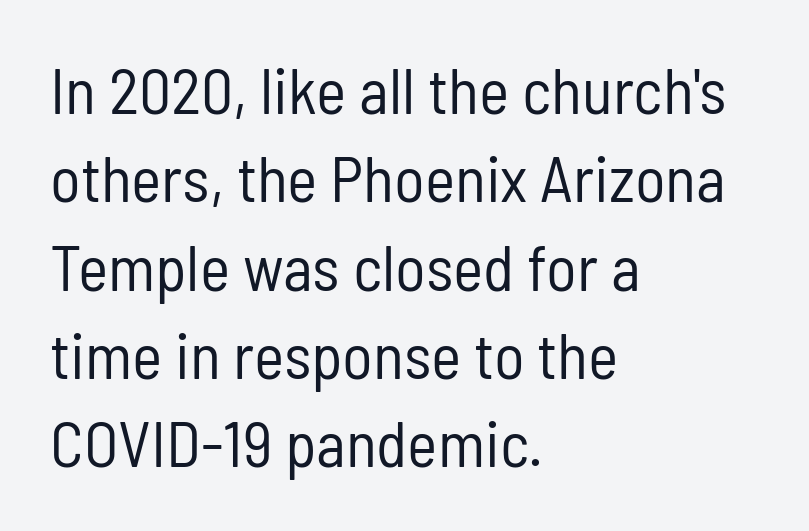
The image shows 64 px regular-weight, condensed sans-serif type, upright; set left-aligned, normal line spacing (1.38x), normal letter spacing, not underlined; low stroke contrast and a medium x-height.
